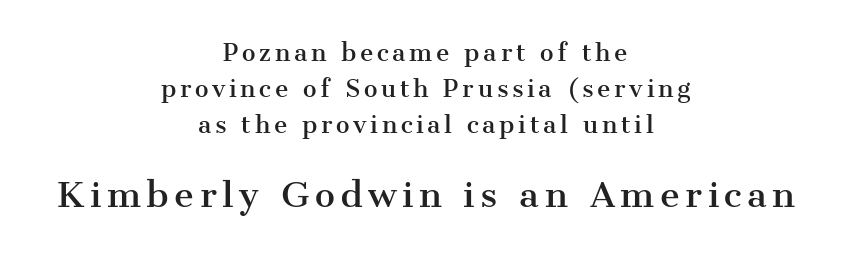
{"serif": "yes", "italic": "no", "width": "normal", "stroke_contrast": "medium", "x_height": "medium", "monospaced": "no", "underline": "no", "align": "center", "line_spacing": "normal", "line_spacing_ratio": 1.56, "larger_block": "second", "size_ratio": 1.48, "glyph_px": 34}
